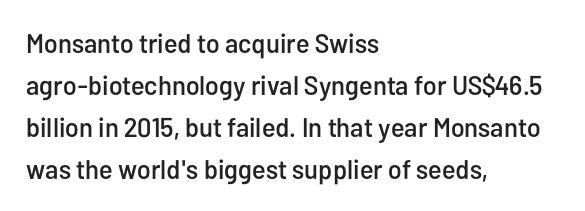
{"italic": "no", "underline": "no", "align": "left", "line_spacing": "normal", "line_spacing_ratio": 1.55, "letter_spacing": "normal", "letter_spacing_em": 0.0, "glyph_px": 27}
